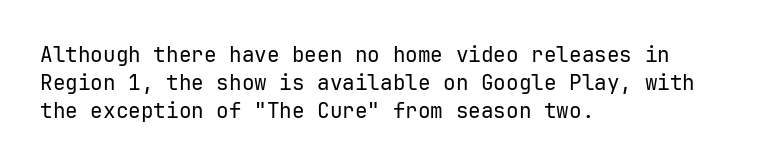
Q: Is the text bold? A: No.
Q: Is the text italic (slanted)? A: No, it is upright.
Q: Is the text underlined? A: No.
Q: How is the paragraph aligned? A: Left-aligned.
Q: Is the spacing between letters normal or unusually wide? A: Normal.
Q: Is the spacing between lines tight, normal or loose? A: Normal.
